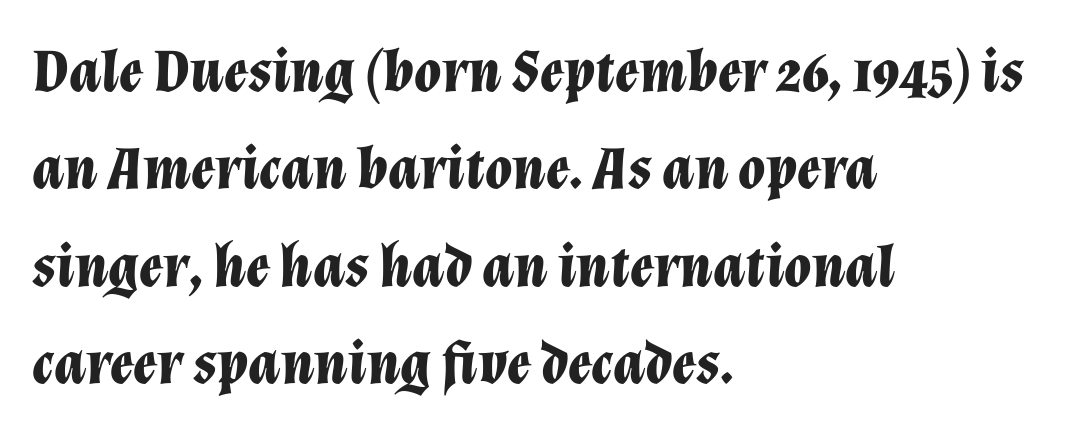
{"italic": "yes", "lean": "right", "slant_degrees": 12, "bold": "yes", "weight": "bold", "width": "normal", "stroke_contrast": "low", "x_height": "medium", "monospaced": "no", "underline": "no", "align": "left", "line_spacing": "normal", "line_spacing_ratio": 1.57, "letter_spacing": "normal", "letter_spacing_em": 0.0, "glyph_px": 62}
